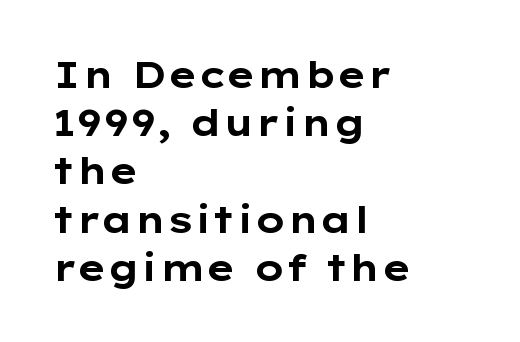
Q: Is the text bold? A: Yes.
Q: Is the text italic (slanted)? A: No, it is upright.
Q: Is the typeface a serif or a sans-serif typeface? A: Sans-serif.
Q: Is the text underlined? A: No.
Q: How is the paragraph aligned? A: Left-aligned.
Q: Is the spacing between letters normal or unusually wide? A: Normal.
Q: Is the spacing between lines tight, normal or loose? A: Normal.
Q: Width (condensed, normal, or wide)? A: Wide.
Q: Stroke contrast? A: Low.
Q: x-height? A: Medium.
Q: Monospaced? A: No.
